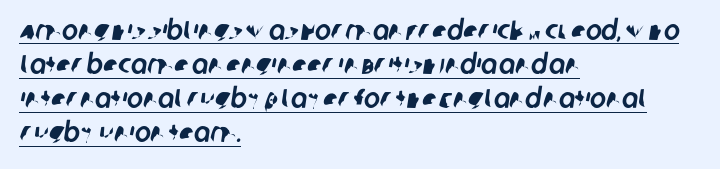
Q: Is the text underlined? A: Yes.
Q: How is the paragraph aligned? A: Left-aligned.
Q: Is the spacing between letters normal or unusually wide? A: Normal.
Q: Is the spacing between lines tight, normal or loose? A: Normal.
